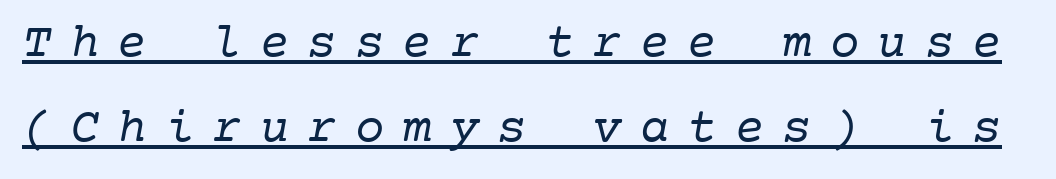
The image shows 49 px regular-weight serif type, monospaced; set line spacing 1.73x, unusually wide letter spacing (+0.37 em), underlined; low stroke contrast and a medium x-height.
